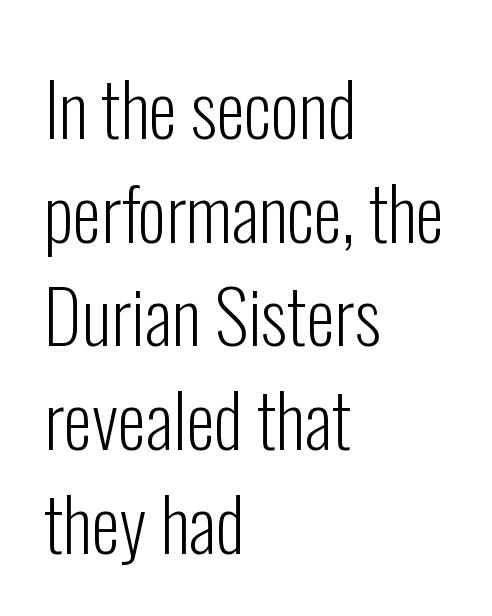
The vertical gap from one line to the next is medium. Ascenders rise straight up at ninety degrees. The rag falls on the right side of this text block. I'd call this a sans setting — the letters go barefoot. Proportional: the letters do not fall into vertical columns. Heft: none added — not bold.
